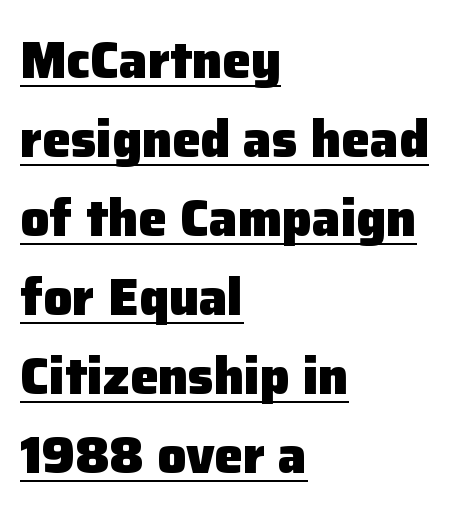
Nobody touched the tracking dial on this one. Is the type bold? Yes — the strokes are clearly thick and heavy. Is the block centered? No — it sits flush against the left margin. Rows of type keep a routine distance in the vertical direction. The lettering is marked with a stroke running underneath it. Notice how the stems are strictly vertical — no italics here.
